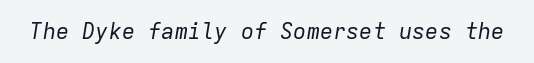
{"italic": "yes", "lean": "right", "slant_degrees": 9, "bold": "no", "underline": "no", "letter_spacing": "normal", "letter_spacing_em": 0.0, "glyph_px": 22}
